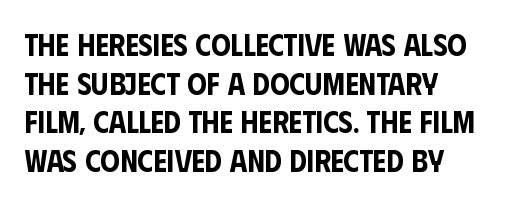
This is sans-serif lettering, the kind often seen on screens and signage. Normally led — the rows are evenly, conventionally spaced. Each letter keeps its own natural width here, so spacing adapts to shape. The rendering anchors every line to the left-hand side.
